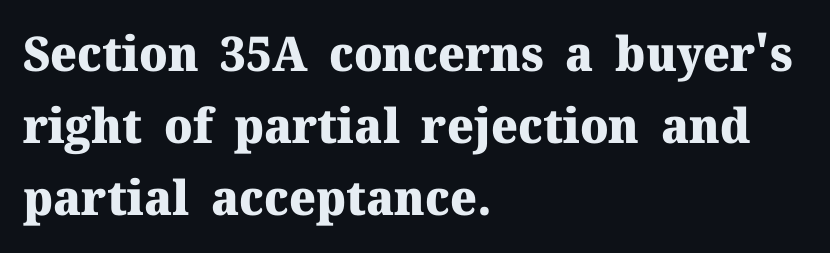
Is the type bold? Yes — the strokes are clearly thick and heavy. The specimen omits any rule beneath the text block's lines. Does extra space separate the letters? No, they use regular spacing. The ragged edge is on the right, which tells us the setting is flush left.
